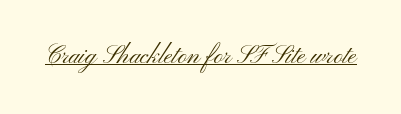
The image shows 25 px text type; set normal letter spacing, underlined.
